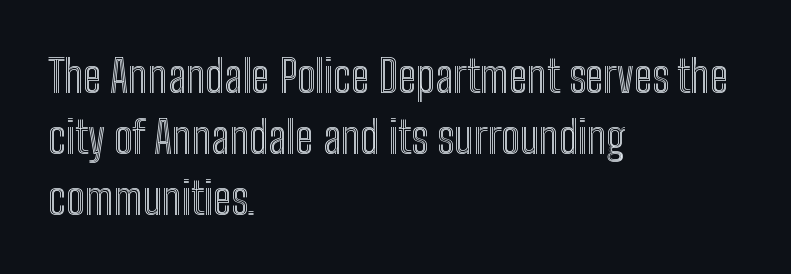
The image shows 45 px condensed type, upright; set left-aligned, normal line spacing (1.36x), normal letter spacing, not underlined; a medium x-height.
